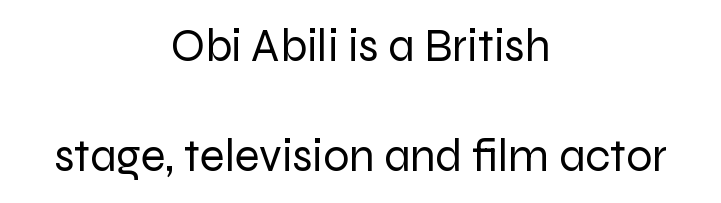
The image shows 46 px regular-weight sans-serif type, upright; set centered, loose line spacing (2.4x), normal letter spacing, not underlined; low stroke contrast and a medium x-height.
